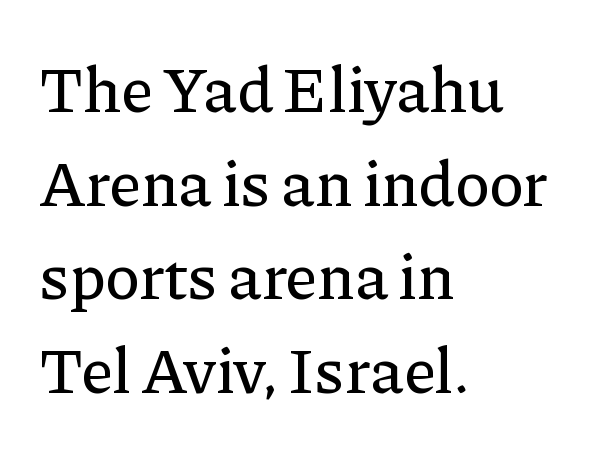
The image shows 65 px serif type, upright; set left-aligned, normal line spacing (1.44x), normal letter spacing, not underlined; low stroke contrast and a medium x-height.
